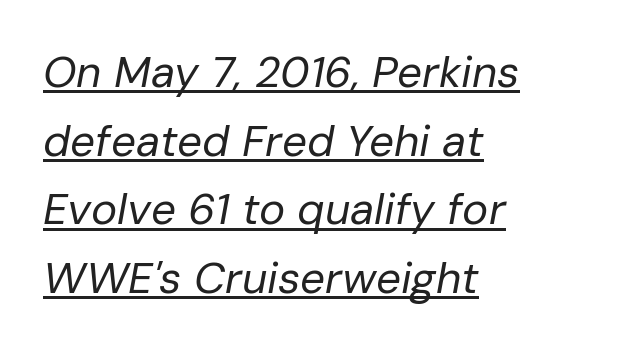
The image shows 44 px regular-weight type, italic (leaning right); set left-aligned, normal line spacing (1.56x), normal letter spacing, underlined; low stroke contrast and a medium x-height.
